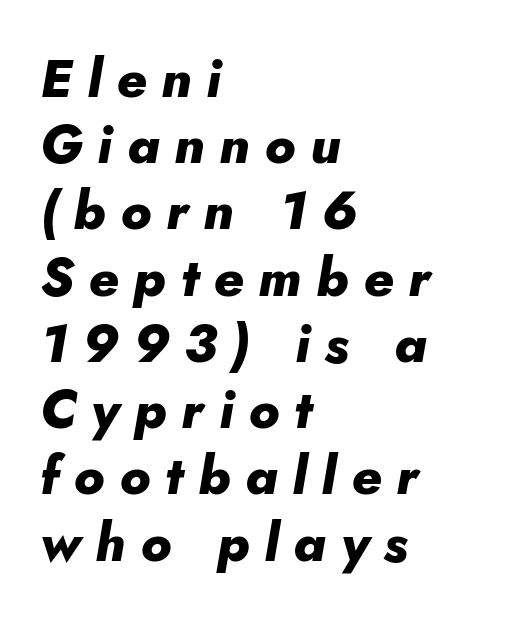
Q: Is the text bold? A: Yes.
Q: Is the text italic (slanted)? A: Yes, it leans right by about 5 degrees.
Q: Is the text underlined? A: No.
Q: How is the paragraph aligned? A: Left-aligned.
Q: Is the spacing between letters normal or unusually wide? A: Unusually wide.
Q: Is the spacing between lines tight, normal or loose? A: Normal.
Q: Width (condensed, normal, or wide)? A: Normal.
Q: Stroke contrast? A: Low.
Q: x-height? A: Small.
Q: Monospaced? A: No.
